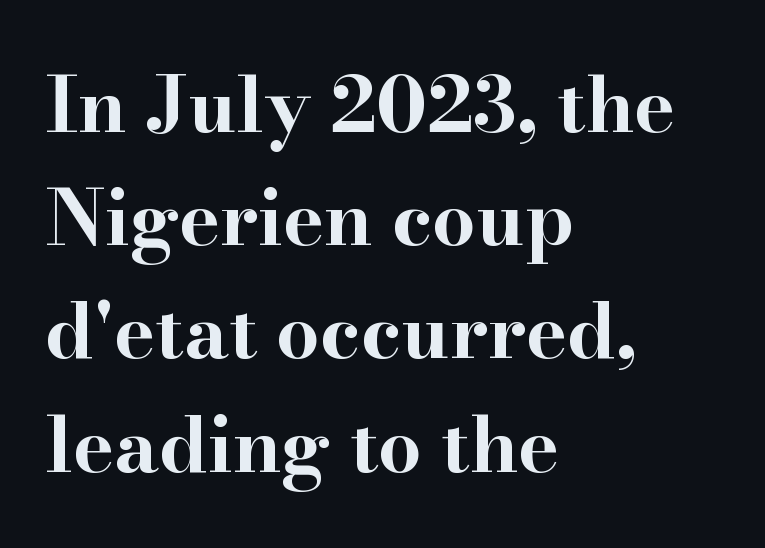
{"serif": "yes", "italic": "no", "bold": "yes", "weight": "bold", "width": "wide", "stroke_contrast": "high", "x_height": "small", "monospaced": "no", "underline": "no", "align": "left", "line_spacing": "normal", "line_spacing_ratio": 1.47, "letter_spacing": "normal", "letter_spacing_em": 0.0, "glyph_px": 77}
